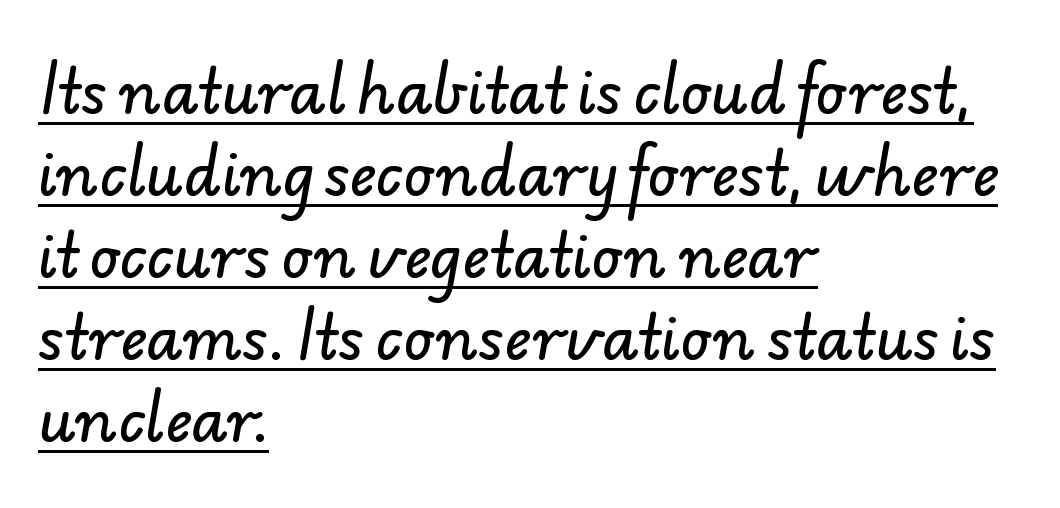
{"serif": "no", "width": "normal", "stroke_contrast": "low", "x_height": "small", "monospaced": "no", "underline": "yes", "align": "left", "line_spacing": "normal", "line_spacing_ratio": 1.39, "letter_spacing": "normal", "letter_spacing_em": 0.0, "glyph_px": 59}
